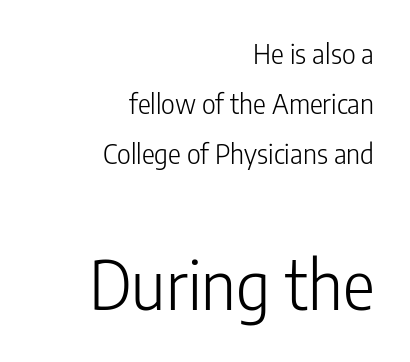
It's the straight-up-and-down kind of type. The face used here appears at its bigger size in the lower chunk. The strokes carry an ordinary text weight at most. The rendering uses natural spacing where letterforms have individual widths.
